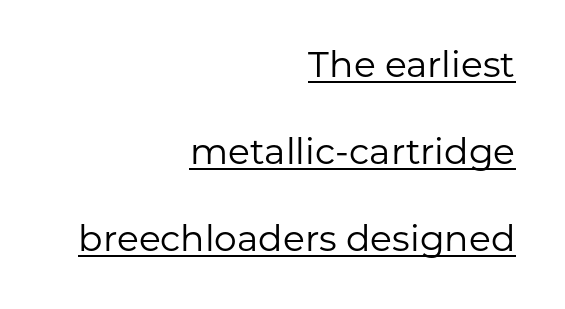
Q: Is the text bold? A: No.
Q: Is the text italic (slanted)? A: No, it is upright.
Q: Is the typeface a serif or a sans-serif typeface? A: Sans-serif.
Q: Is the text underlined? A: Yes.
Q: How is the paragraph aligned? A: Right-aligned.
Q: Is the spacing between letters normal or unusually wide? A: Normal.
Q: Is the spacing between lines tight, normal or loose? A: Loose.
Q: Width (condensed, normal, or wide)? A: Normal.
Q: Stroke contrast? A: Low.
Q: x-height? A: Medium.
Q: Monospaced? A: No.
